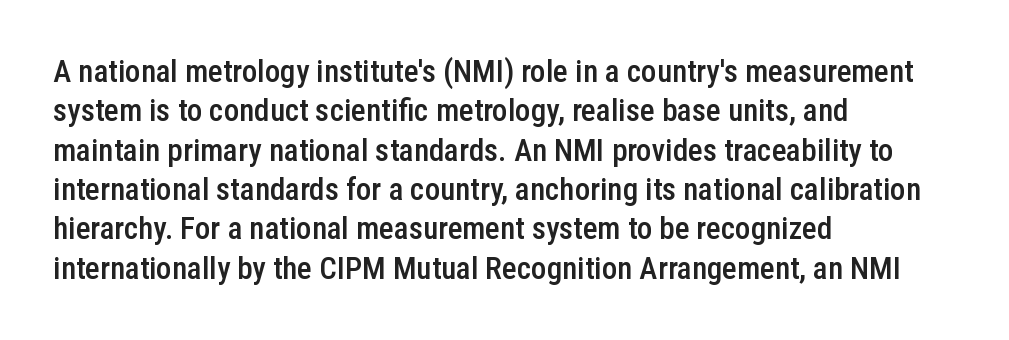
Q: Is the text bold? A: Semi-bold.
Q: Is the text italic (slanted)? A: No, it is upright.
Q: Is the typeface a serif or a sans-serif typeface? A: Sans-serif.
Q: Is the text underlined? A: No.
Q: How is the paragraph aligned? A: Left-aligned.
Q: Is the spacing between letters normal or unusually wide? A: Normal.
Q: Is the spacing between lines tight, normal or loose? A: Normal.
Q: Width (condensed, normal, or wide)? A: Condensed.
Q: Stroke contrast? A: Low.
Q: x-height? A: Medium.
Q: Monospaced? A: No.
